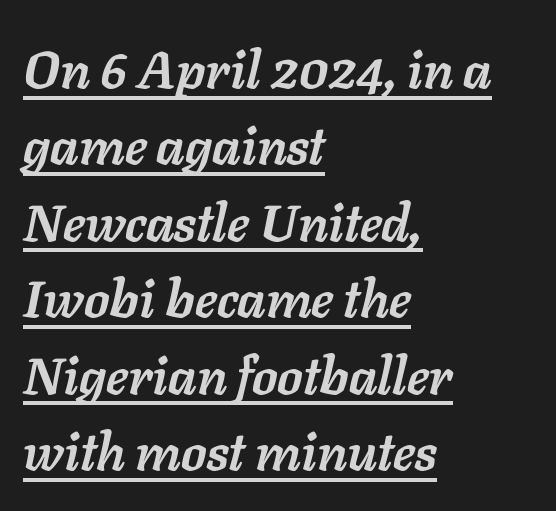
Q: Is the text bold? A: Yes.
Q: Is the text italic (slanted)? A: Yes, it leans right by about 11 degrees.
Q: Is the text underlined? A: Yes.
Q: How is the paragraph aligned? A: Left-aligned.
Q: Is the spacing between letters normal or unusually wide? A: Normal.
Q: Is the spacing between lines tight, normal or loose? A: Normal.
Q: Width (condensed, normal, or wide)? A: Normal.
Q: Stroke contrast? A: Low.
Q: x-height? A: Medium.
Q: Monospaced? A: No.
